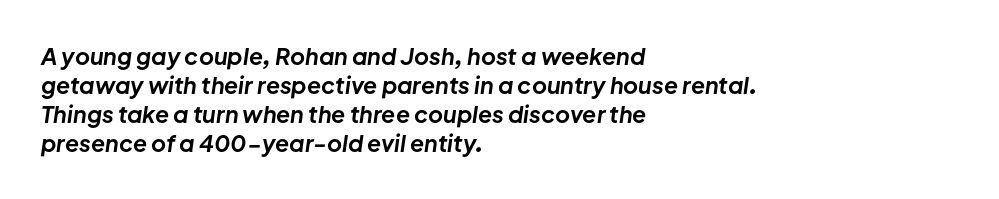
The image shows 23 px bold type, italic (leaning right); set left-aligned, normal line spacing (1.26x), normal letter spacing, not underlined.
